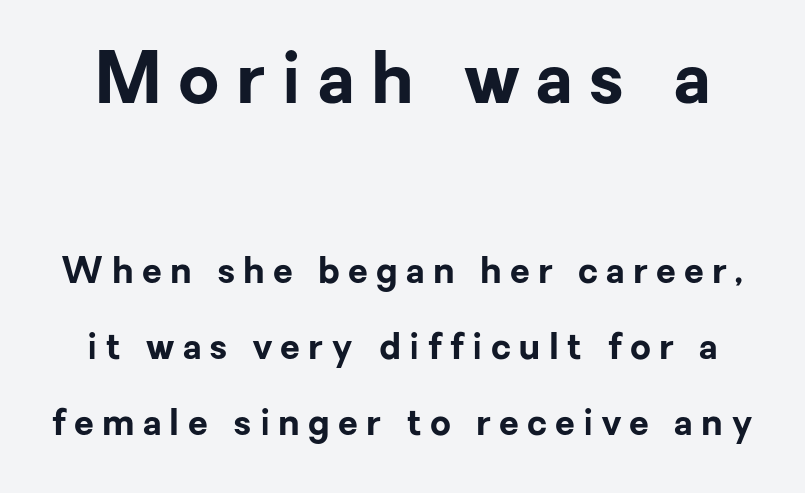
The image shows 71 px bold sans-serif type, upright; set loose line spacing (2.11x), unusually wide letter spacing (+0.23 em), not underlined; the first (top) block is 1.97x larger; low stroke contrast and a medium x-height.
